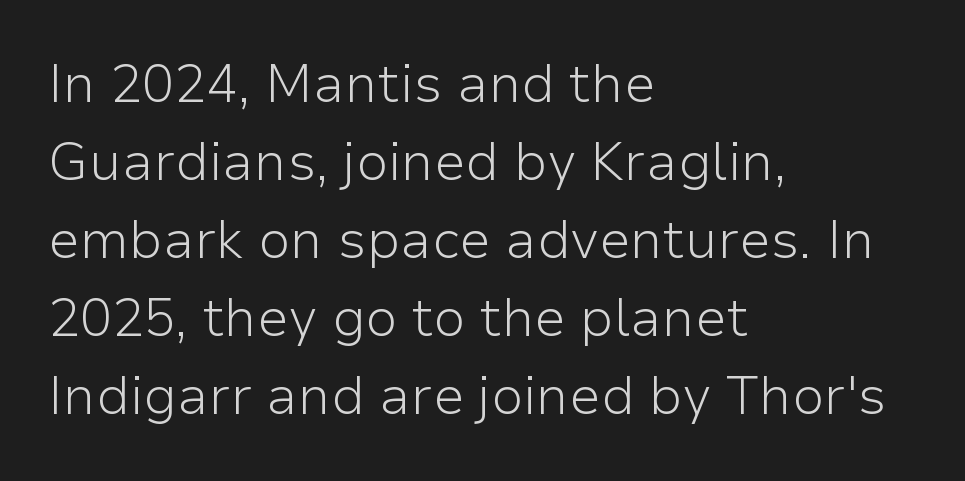
Q: Is the text bold? A: No.
Q: Is the text italic (slanted)? A: No, it is upright.
Q: Is the typeface a serif or a sans-serif typeface? A: Sans-serif.
Q: Is the text underlined? A: No.
Q: How is the paragraph aligned? A: Left-aligned.
Q: Is the spacing between letters normal or unusually wide? A: Normal.
Q: Is the spacing between lines tight, normal or loose? A: Normal.
Q: Width (condensed, normal, or wide)? A: Normal.
Q: Stroke contrast? A: Low.
Q: x-height? A: Medium.
Q: Monospaced? A: No.
